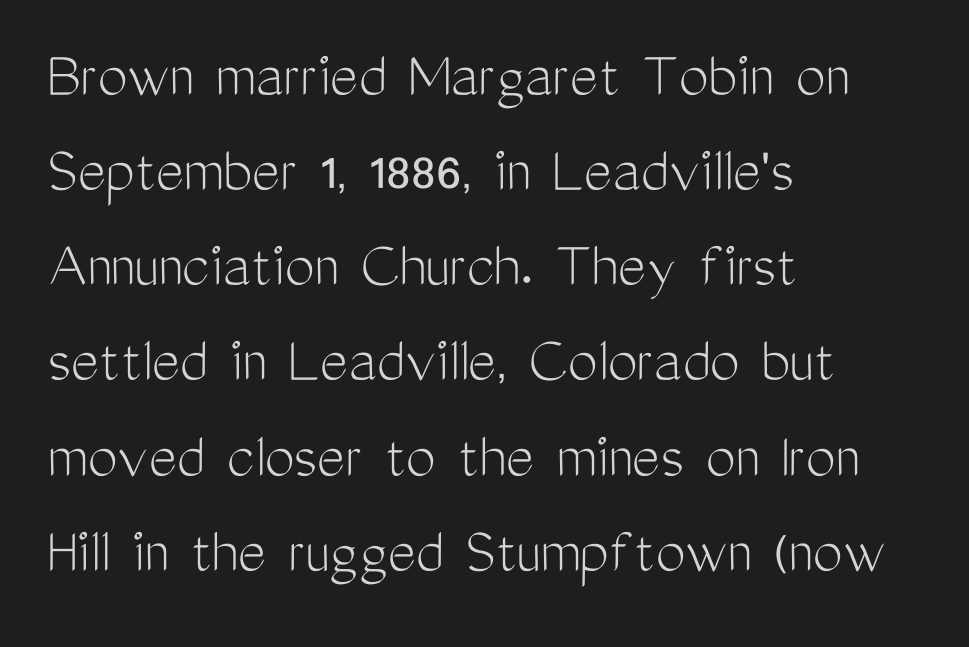
Q: Is the text bold? A: No.
Q: Is the text italic (slanted)? A: No, it is upright.
Q: Is the typeface a serif or a sans-serif typeface? A: Sans-serif.
Q: Is the text underlined? A: No.
Q: How is the paragraph aligned? A: Left-aligned.
Q: Is the spacing between letters normal or unusually wide? A: Normal.
Q: Is the spacing between lines tight, normal or loose? A: Normal.
Q: Width (condensed, normal, or wide)? A: Condensed.
Q: Stroke contrast? A: Medium.
Q: x-height? A: Medium.
Q: Monospaced? A: No.
